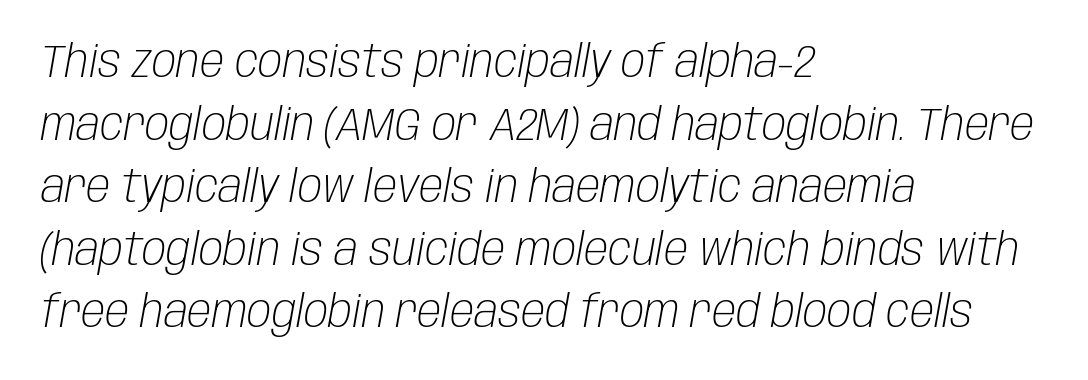
Q: Is the text bold? A: No.
Q: Is the text italic (slanted)? A: Yes, it leans right by about 10 degrees.
Q: Is the text underlined? A: No.
Q: How is the paragraph aligned? A: Left-aligned.
Q: Is the spacing between letters normal or unusually wide? A: Normal.
Q: Is the spacing between lines tight, normal or loose? A: Normal.
Q: Width (condensed, normal, or wide)? A: Condensed.
Q: Stroke contrast? A: Low.
Q: x-height? A: Large.
Q: Monospaced? A: No.
